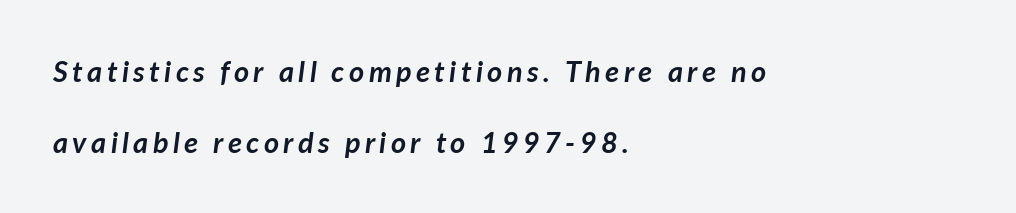
This sample has the flowing, uneven cadence of proportional lettering. The text block is weighted toward the left margin, trailing off unevenly rightward. Thick stems and heavy bowls — unmistakably bold. Rendered with sloped, italic letterforms. One glance says open: line gaps are wider than usual.
